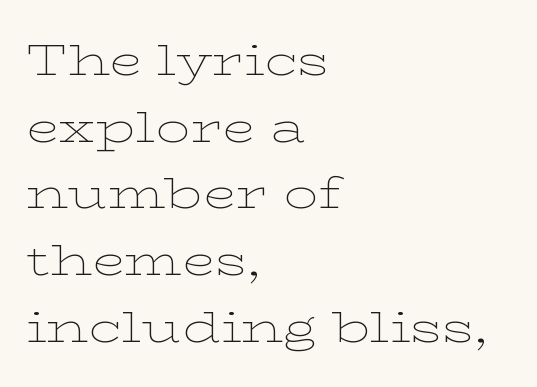
{"serif": "yes", "italic": "no", "bold": "no", "weight": "thin", "width": "wide", "stroke_contrast": "low", "x_height": "medium", "monospaced": "no", "underline": "no", "align": "left", "line_spacing": "normal", "line_spacing_ratio": 1.55, "letter_spacing": "normal", "letter_spacing_em": 0.0, "glyph_px": 43}
